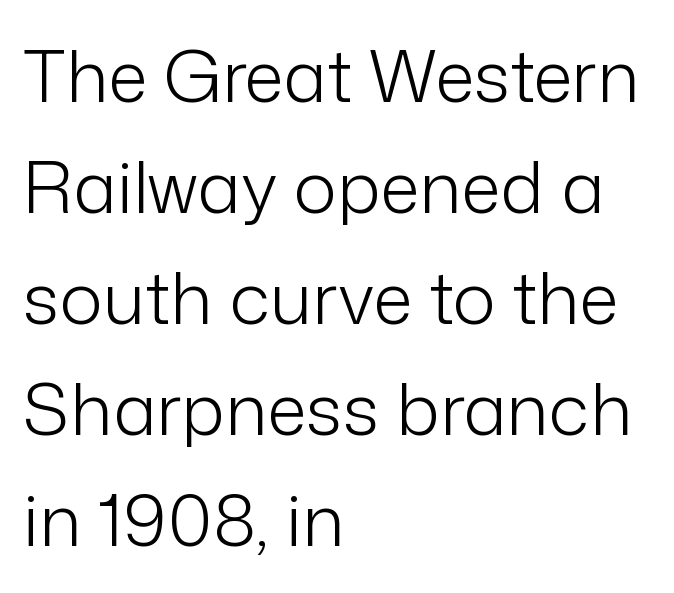
{"serif": "no", "italic": "no", "bold": "no", "weight": "light", "width": "normal", "stroke_contrast": "low", "x_height": "medium", "monospaced": "no", "underline": "no", "align": "left", "line_spacing": "normal", "line_spacing_ratio": 1.54, "letter_spacing": "normal", "letter_spacing_em": 0.0, "glyph_px": 72}
